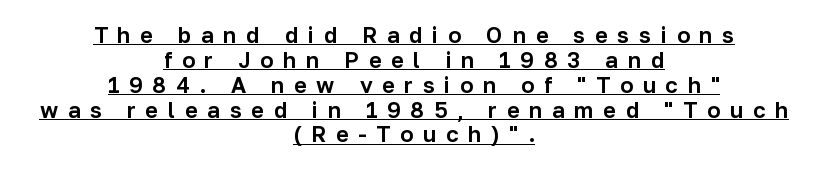
Q: Is the text italic (slanted)? A: No, it is upright.
Q: Is the text underlined? A: Yes.
Q: How is the paragraph aligned? A: Centered.
Q: Is the spacing between letters normal or unusually wide? A: Unusually wide.
Q: Is the spacing between lines tight, normal or loose? A: Tight.
